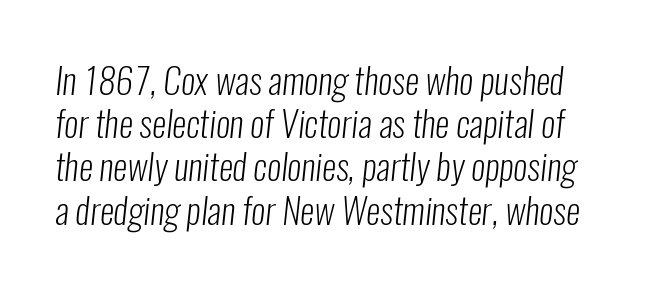
Q: Is the text bold? A: No.
Q: Is the typeface a serif or a sans-serif typeface? A: Sans-serif.
Q: Is the text underlined? A: No.
Q: Is the spacing between letters normal or unusually wide? A: Normal.
Q: Width (condensed, normal, or wide)? A: Condensed.
Q: Stroke contrast? A: Low.
Q: x-height? A: Medium.
Q: Monospaced? A: No.
